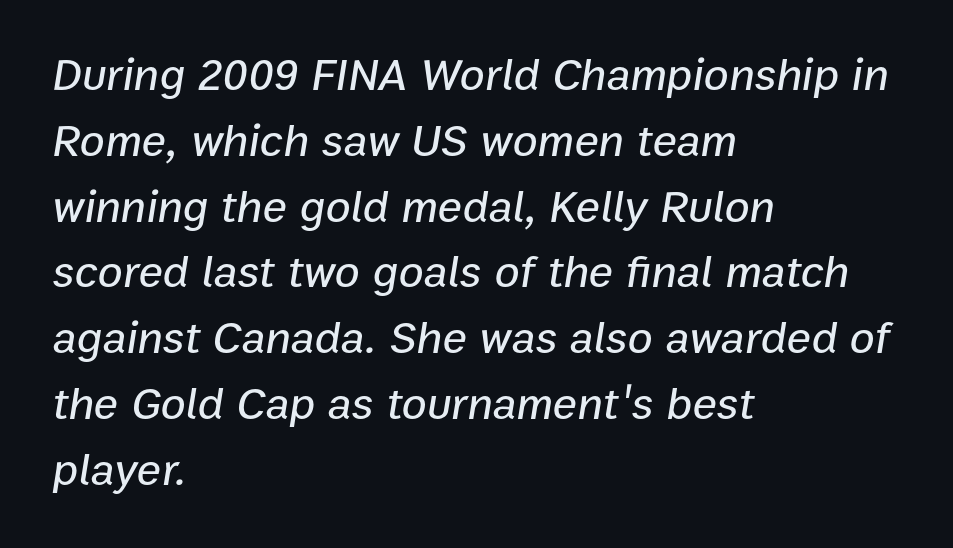
Character widths vary here, with narrow letters taking less room than wide ones. The text block is weighted toward the left margin, trailing off unevenly rightward. The letters sit at their default tracking, neither squeezed nor spread. Letters rest on an invisible, unmarked baseline.
